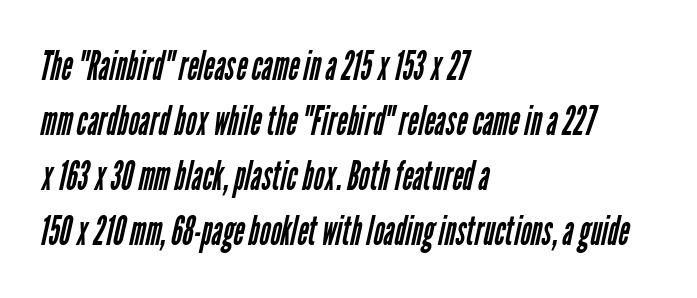
Q: Is the text bold? A: No.
Q: Is the typeface a serif or a sans-serif typeface? A: Sans-serif.
Q: Is the text underlined? A: No.
Q: How is the paragraph aligned? A: Left-aligned.
Q: Is the spacing between letters normal or unusually wide? A: Normal.
Q: Is the spacing between lines tight, normal or loose? A: Normal.
Q: Width (condensed, normal, or wide)? A: Condensed.
Q: Stroke contrast? A: Low.
Q: x-height? A: Medium.
Q: Monospaced? A: No.
